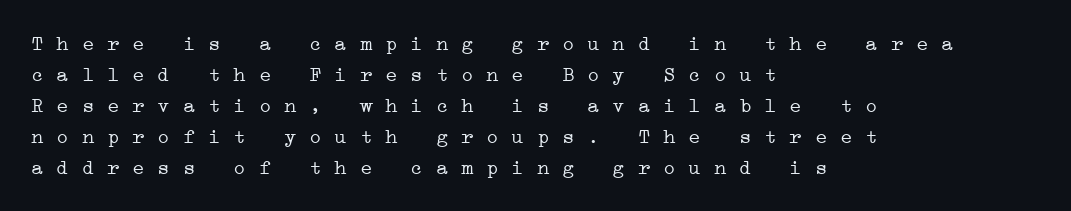
{"bold": "no", "underline": "no", "align": "left", "line_spacing": "normal", "line_spacing_ratio": 1.48, "letter_spacing": "normal", "letter_spacing_em": 0.0, "glyph_px": 21}
